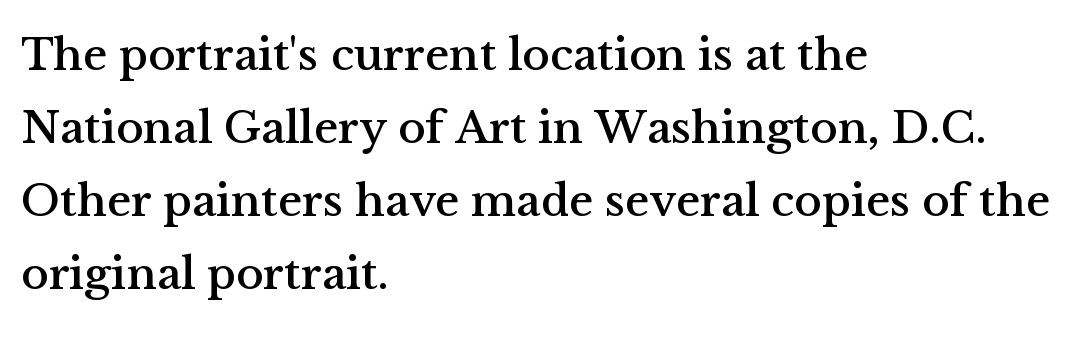
Check where the strokes stop: tiny serifs finish them off. Successive baselines arrive at the customary interval. Every character sits straight up, as roman type does. Typeset ragged right — the left edge is the straight one. The space directly below the letters is spotless. Caption: standard tracking, unaltered.
